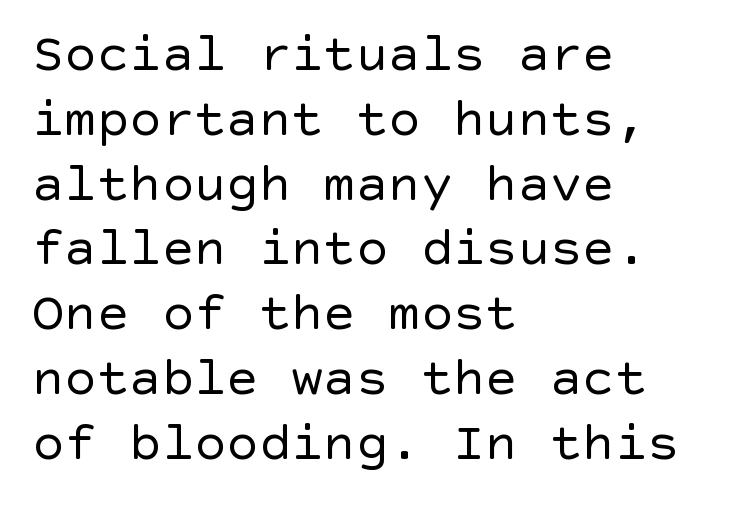
Descenders hang freely into open space. Bold? No — there's no thickening of the strokes. Nope, not italic — everything's standing straight. These lines keep a tight, regular rhythm from letter to letter. Nothing sits at the stroke ends, so this counts as sans-serif. Alignment: flush left.
